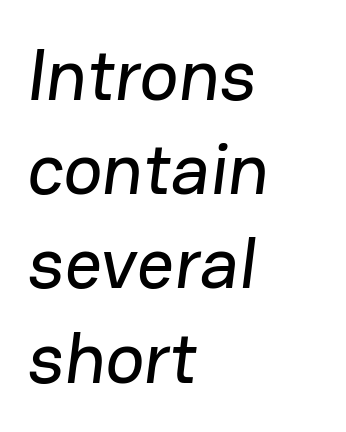
Q: Is the typeface a serif or a sans-serif typeface? A: Sans-serif.
Q: Is the text underlined? A: No.
Q: How is the paragraph aligned? A: Left-aligned.
Q: Is the spacing between letters normal or unusually wide? A: Normal.
Q: Is the spacing between lines tight, normal or loose? A: Normal.
Q: Width (condensed, normal, or wide)? A: Normal.
Q: Stroke contrast? A: Low.
Q: x-height? A: Medium.
Q: Monospaced? A: No.
